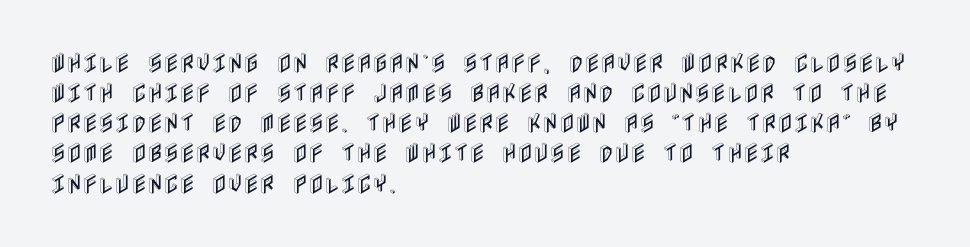
The lettering stays uniformly vertical, giving the passage a roman look. The text block is weighted toward the left margin, trailing off unevenly rightward. A typesetter would call this zero additional tracking. Evenly set lines give the paragraph a standard silhouette.
